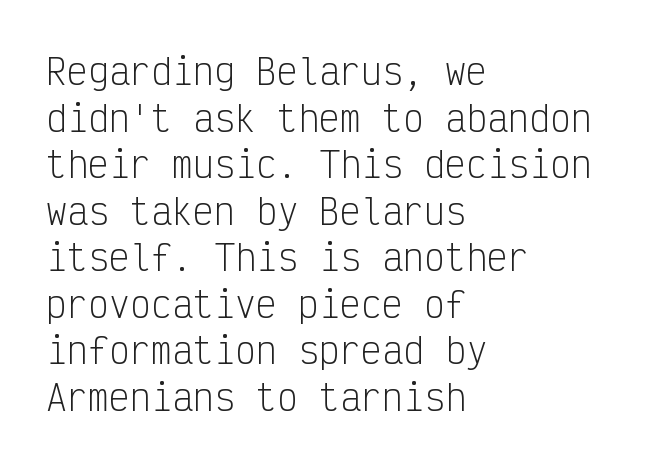
Q: Is the text bold? A: No.
Q: Is the text italic (slanted)? A: No, it is upright.
Q: Is the typeface a serif or a sans-serif typeface? A: Sans-serif.
Q: Is the text underlined? A: No.
Q: How is the paragraph aligned? A: Left-aligned.
Q: Is the spacing between letters normal or unusually wide? A: Normal.
Q: Is the spacing between lines tight, normal or loose? A: Normal.
Q: Width (condensed, normal, or wide)? A: Condensed.
Q: Stroke contrast? A: Low.
Q: x-height? A: Medium.
Q: Monospaced? A: Yes.
